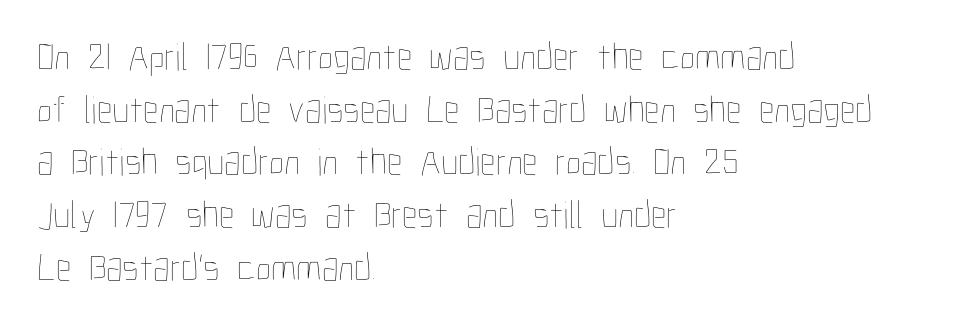
Q: Is the text bold? A: No.
Q: Is the text italic (slanted)? A: No, it is upright.
Q: Is the text underlined? A: No.
Q: How is the paragraph aligned? A: Left-aligned.
Q: Is the spacing between letters normal or unusually wide? A: Normal.
Q: Is the spacing between lines tight, normal or loose? A: Normal.
Q: Width (condensed, normal, or wide)? A: Condensed.
Q: Stroke contrast? A: Low.
Q: x-height? A: Medium.
Q: Monospaced? A: No.
